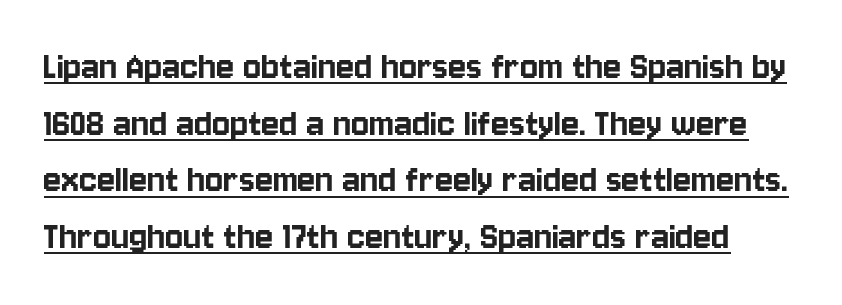
{"serif": "no", "italic": "no", "width": "condensed", "stroke_contrast": "low", "x_height": "large", "monospaced": "no", "underline": "yes", "line_spacing": "normal", "line_spacing_ratio": 1.35, "letter_spacing": "normal", "letter_spacing_em": 0.0, "glyph_px": 42}
